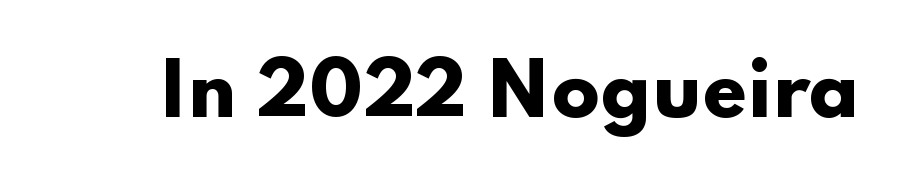
Q: Is the text bold? A: Yes.
Q: Is the text italic (slanted)? A: No, it is upright.
Q: Is the typeface a serif or a sans-serif typeface? A: Sans-serif.
Q: Is the text underlined? A: No.
Q: Is the spacing between letters normal or unusually wide? A: Normal.
Q: Width (condensed, normal, or wide)? A: Wide.
Q: Stroke contrast? A: Low.
Q: x-height? A: Small.
Q: Monospaced? A: No.
